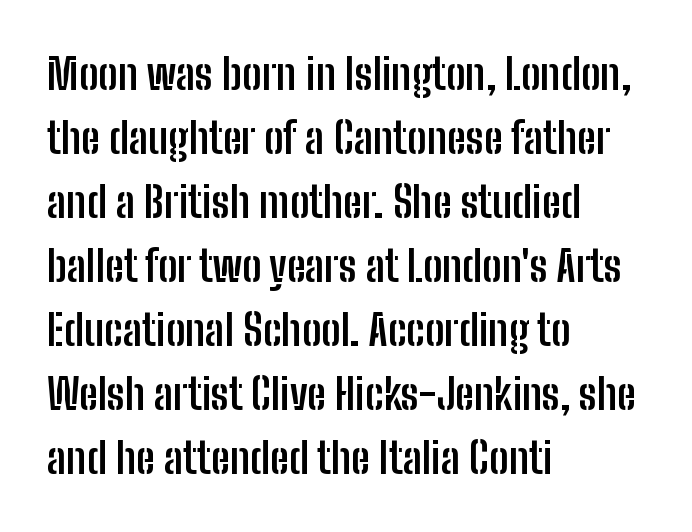
{"serif": "no", "italic": "no", "bold": "yes", "weight": "semibold", "width": "condensed", "stroke_contrast": "low", "x_height": "medium", "monospaced": "no", "underline": "no", "align": "left", "line_spacing": "normal", "line_spacing_ratio": 1.49, "letter_spacing": "normal", "letter_spacing_em": 0.0, "glyph_px": 43}
